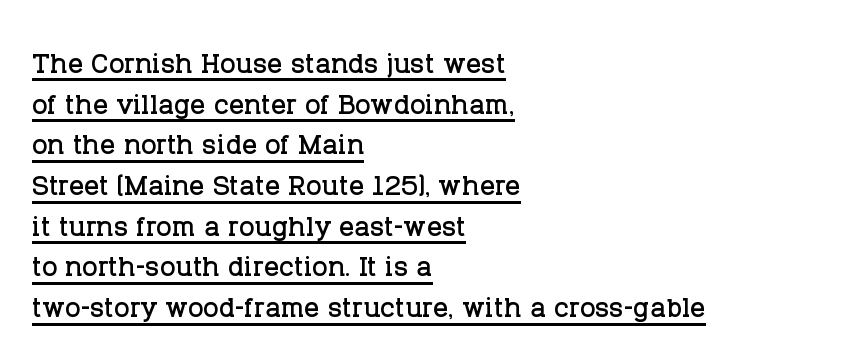
The glyphs in this specimen are seriffed. Note the varied advance widths — an 'i' is clearly narrower than an 'm'. The specimen includes a rule beneath the text block's lines. Caption: standard tracking, unaltered.
